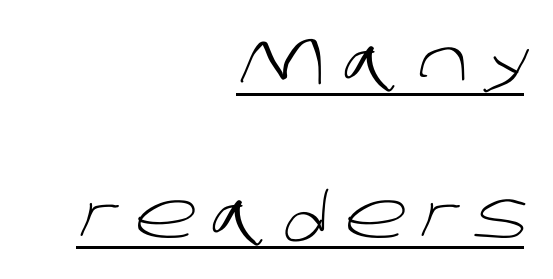
The image shows 64 px light sans-serif type; set right-aligned, loose line spacing (2.4x), unusually wide letter spacing (+0.25 em), underlined; low stroke contrast and a large x-height.
